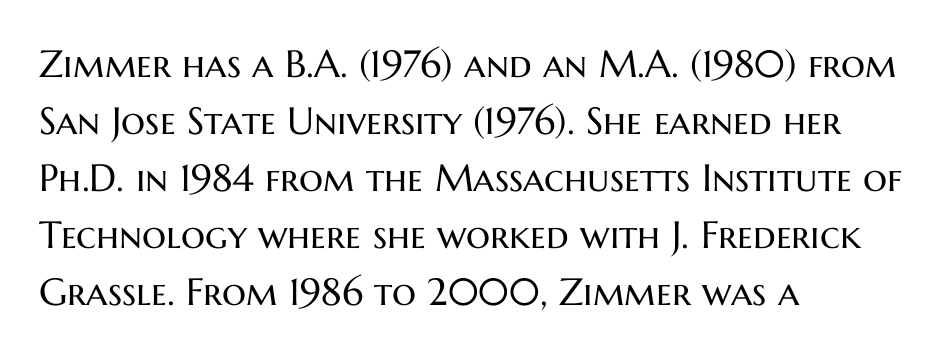
{"serif": "no", "italic": "no", "bold": "no", "weight": "regular", "width": "normal", "stroke_contrast": "medium", "x_height": "medium", "monospaced": "no", "underline": "no", "align": "left", "line_spacing": "normal", "line_spacing_ratio": 1.5, "letter_spacing": "normal", "letter_spacing_em": 0.0, "glyph_px": 38}
